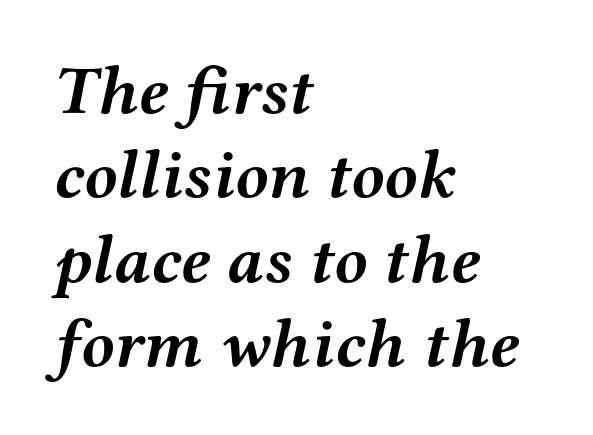
{"serif": "yes", "italic": "yes", "lean": "right", "slant_degrees": 12, "bold": "yes", "weight": "semibold", "width": "wide", "stroke_contrast": "medium", "x_height": "medium", "monospaced": "no", "underline": "no", "align": "left", "line_spacing_ratio": 1.24, "letter_spacing": "normal", "letter_spacing_em": 0.0, "glyph_px": 68}
